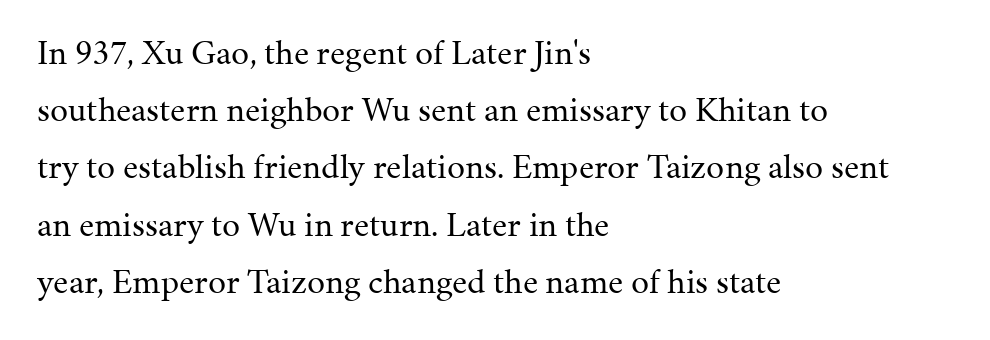
{"serif": "yes", "italic": "no", "bold": "no", "weight": "regular", "width": "normal", "stroke_contrast": "medium", "x_height": "medium", "monospaced": "no", "underline": "no", "align": "left", "line_spacing": "normal", "line_spacing_ratio": 1.59, "letter_spacing": "normal", "letter_spacing_em": 0.0, "glyph_px": 36}
